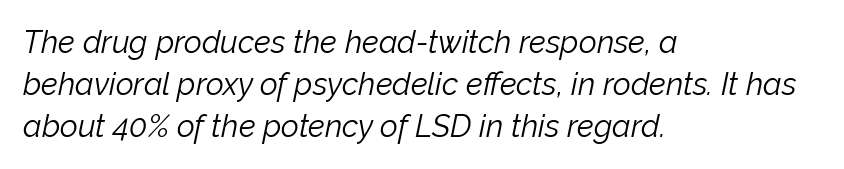
{"italic": "yes", "lean": "right", "slant_degrees": 12, "bold": "no", "weight": "light", "width": "normal", "stroke_contrast": "low", "x_height": "medium", "monospaced": "no", "underline": "no", "align": "left", "line_spacing": "normal", "line_spacing_ratio": 1.36, "letter_spacing": "normal", "letter_spacing_em": 0.0, "glyph_px": 31}
